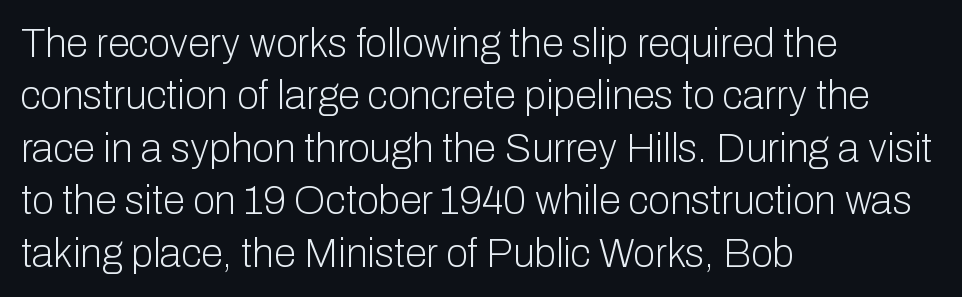
Q: Is the text bold? A: No.
Q: Is the text italic (slanted)? A: No, it is upright.
Q: Is the typeface a serif or a sans-serif typeface? A: Sans-serif.
Q: Is the text underlined? A: No.
Q: How is the paragraph aligned? A: Left-aligned.
Q: Is the spacing between letters normal or unusually wide? A: Normal.
Q: Is the spacing between lines tight, normal or loose? A: Normal.
Q: Width (condensed, normal, or wide)? A: Normal.
Q: Stroke contrast? A: Low.
Q: x-height? A: Medium.
Q: Monospaced? A: No.
